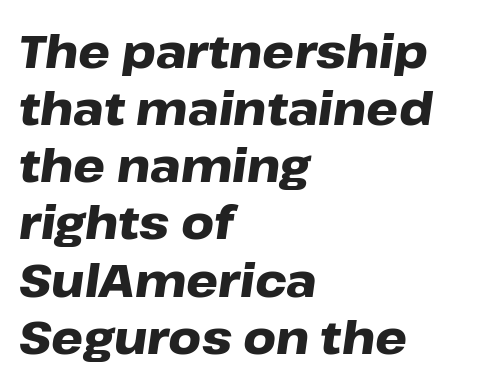
Q: Is the text bold? A: Yes.
Q: Is the text italic (slanted)? A: Yes, it leans right by about 8 degrees.
Q: Is the text underlined? A: No.
Q: How is the paragraph aligned? A: Left-aligned.
Q: Is the spacing between letters normal or unusually wide? A: Normal.
Q: Is the spacing between lines tight, normal or loose? A: Normal.
Q: Width (condensed, normal, or wide)? A: Wide.
Q: Stroke contrast? A: Low.
Q: x-height? A: Medium.
Q: Monospaced? A: No.
